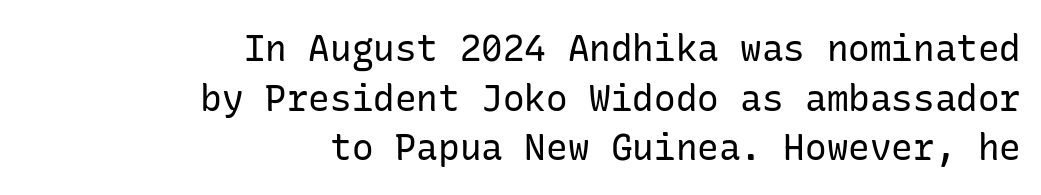
Q: Is the text bold? A: No.
Q: Is the text italic (slanted)? A: No, it is upright.
Q: Is the typeface a serif or a sans-serif typeface? A: Sans-serif.
Q: Is the text underlined? A: No.
Q: How is the paragraph aligned? A: Right-aligned.
Q: Is the spacing between letters normal or unusually wide? A: Normal.
Q: Is the spacing between lines tight, normal or loose? A: Normal.
Q: Width (condensed, normal, or wide)? A: Normal.
Q: Stroke contrast? A: Low.
Q: x-height? A: Medium.
